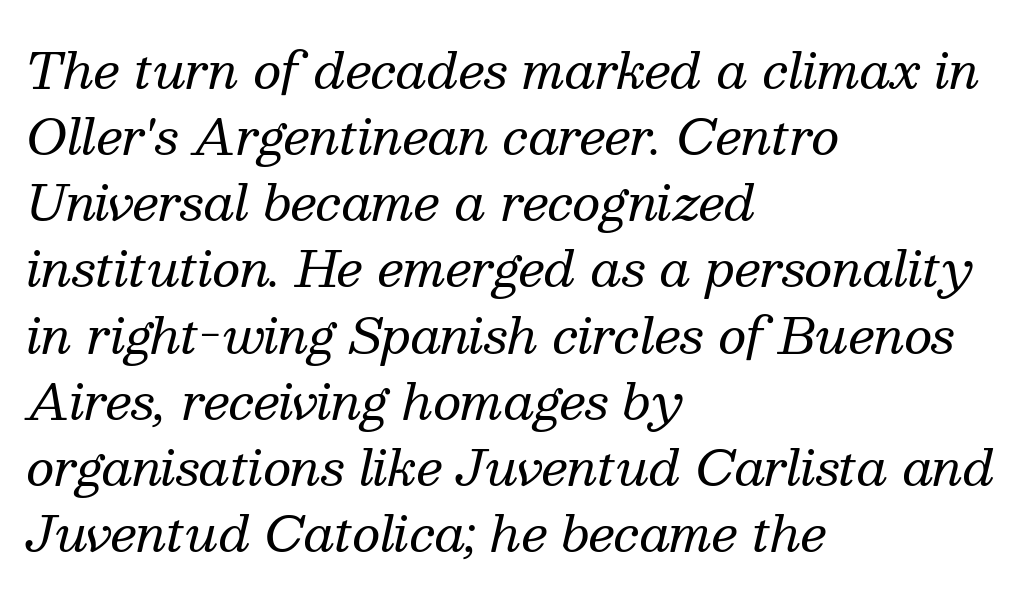
The image shows 49 px regular-weight serif type, italic (leaning right); set left-aligned, normal line spacing (1.35x), normal letter spacing, not underlined; medium stroke contrast and a medium x-height.
